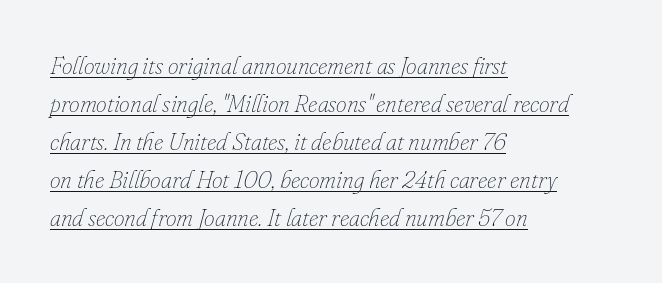
The image shows 24 px text type, italic (leaning right); set left-aligned, normal line spacing (1.58x), normal letter spacing, underlined.
